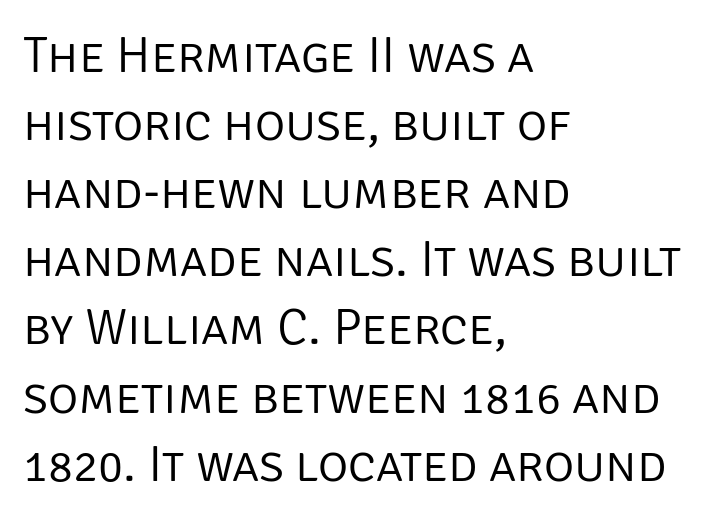
{"serif": "no", "italic": "no", "bold": "no", "weight": "light", "width": "normal", "stroke_contrast": "low", "x_height": "large", "monospaced": "no", "underline": "no", "align": "left", "line_spacing": "normal", "line_spacing_ratio": 1.31, "letter_spacing": "normal", "letter_spacing_em": 0.0, "glyph_px": 52}
